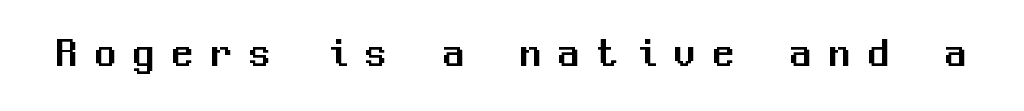
{"serif": "no", "italic": "no", "width": "normal", "stroke_contrast": "medium", "x_height": "medium", "monospaced": "yes", "underline": "no", "letter_spacing": "wide", "letter_spacing_em": 0.42, "glyph_px": 42}
